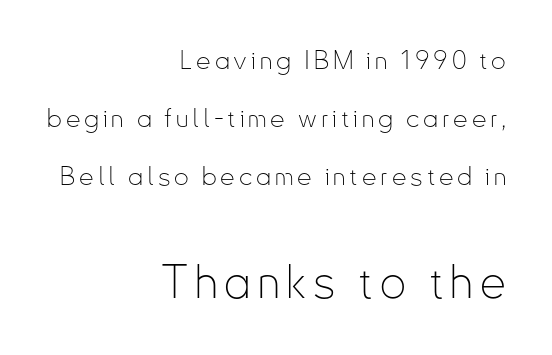
The image shows 46 px thin, condensed sans-serif type, upright; set right-aligned, loose line spacing (2.23x), not underlined; the second (bottom) block is 1.77x larger; low stroke contrast and a small x-height.
